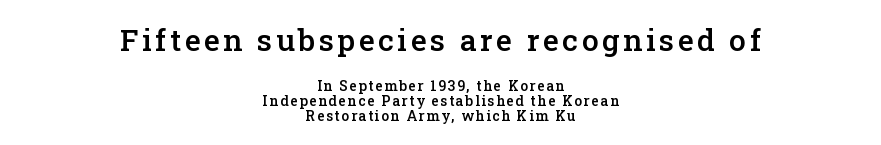
Size hierarchy here favors the leading block over the trailing one. One-word summary of the alignment: center. Italic? Not at all — the glyphs are vertical. The typeface chosen for these lines features serifs. A typesetter would call this proportional, since set widths differ per character. Plain, unruled lines of type.
